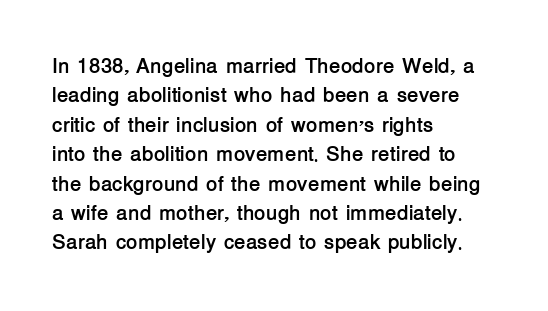
{"italic": "no", "bold": "yes", "underline": "no", "align": "left", "line_spacing": "normal", "line_spacing_ratio": 1.4, "letter_spacing": "normal", "letter_spacing_em": 0.0, "glyph_px": 21}
